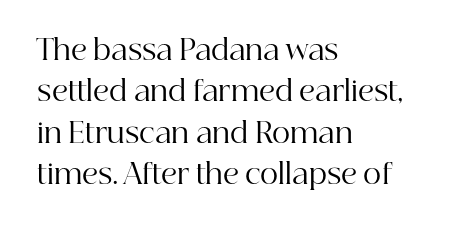
The image shows 28 px regular-weight serif type, upright; set left-aligned, normal line spacing (1.48x), normal letter spacing, not underlined; high stroke contrast and a medium x-height.
